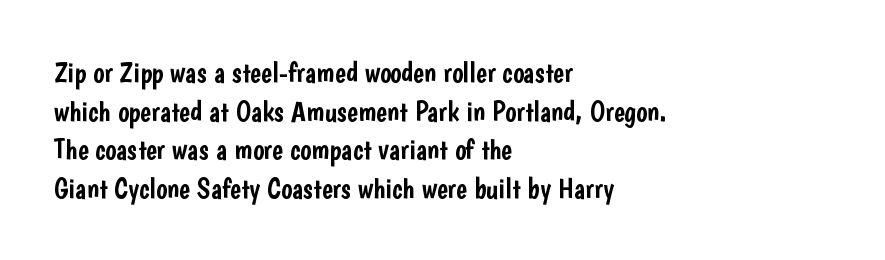
{"serif": "no", "italic": "no", "width": "condensed", "stroke_contrast": "low", "x_height": "medium", "monospaced": "no", "underline": "no", "align": "left", "line_spacing": "normal", "line_spacing_ratio": 1.33, "letter_spacing": "normal", "letter_spacing_em": 0.0, "glyph_px": 29}
